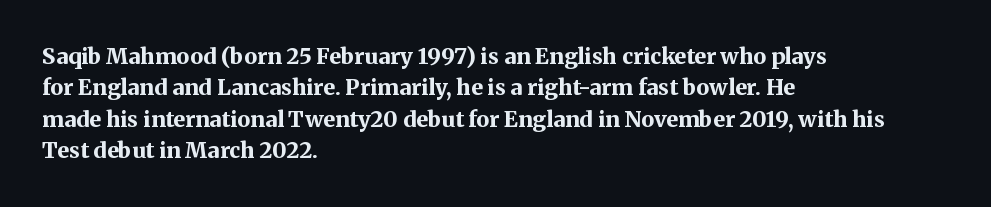
The image shows 22 px bold type, upright; set left-aligned, normal line spacing (1.43x), normal letter spacing, not underlined.
